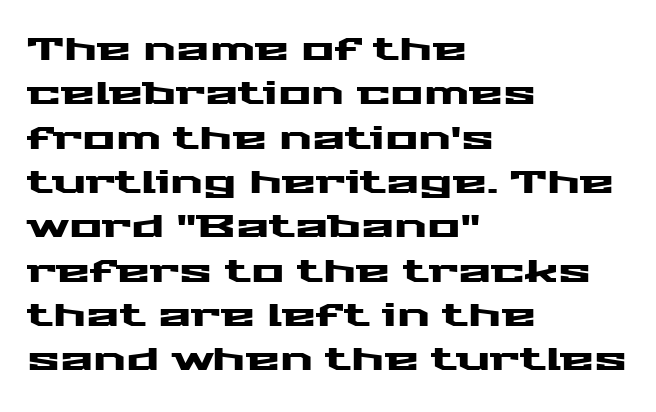
Underline: absent. In terms of leading, this rendering sits right in the middle. This sample uses plain, unmodified letter spacing. Posture: vertical. The text block is weighted toward the left margin, trailing off unevenly rightward. The letters advance in unequal steps, a hallmark of proportional type.
